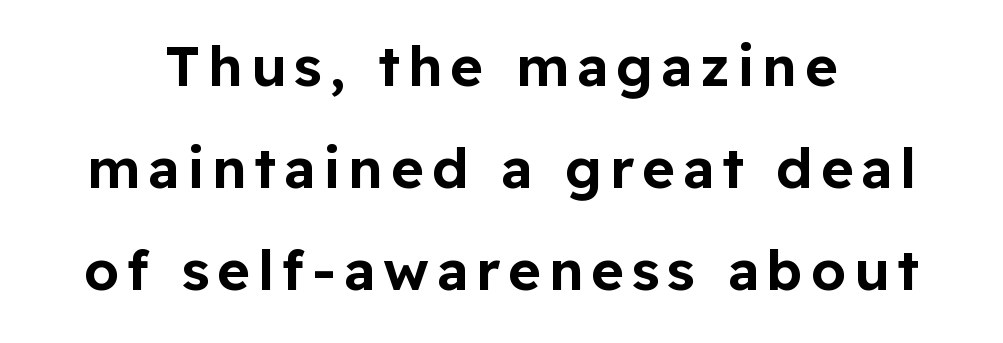
A clean baseline with only descenders dipping below it. Look at the bottom of the vertical strokes: they stop flat, with no serifs. Layout note: lines centered. These lines were composed using upright roman letters.
